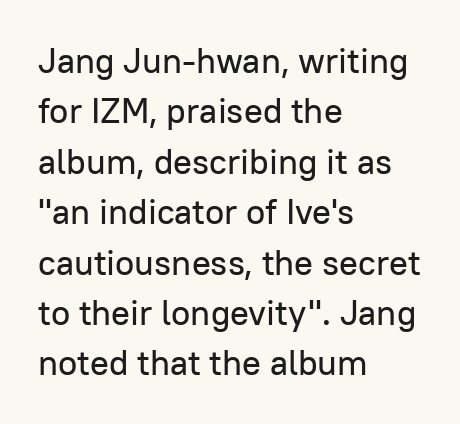
Q: Is the text italic (slanted)? A: No, it is upright.
Q: Is the typeface a serif or a sans-serif typeface? A: Sans-serif.
Q: Is the text underlined? A: No.
Q: How is the paragraph aligned? A: Left-aligned.
Q: Is the spacing between letters normal or unusually wide? A: Normal.
Q: Is the spacing between lines tight, normal or loose? A: Normal.
Q: Width (condensed, normal, or wide)? A: Normal.
Q: Stroke contrast? A: Low.
Q: x-height? A: Medium.
Q: Monospaced? A: No.
